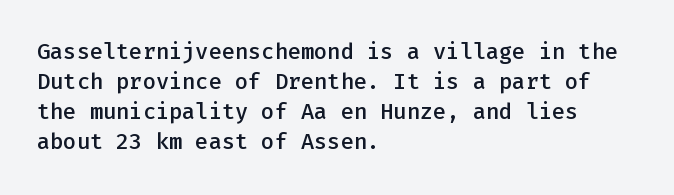
The image shows 22 px text type, upright; set left-aligned, normal line spacing (1.37x), normal letter spacing, not underlined.
